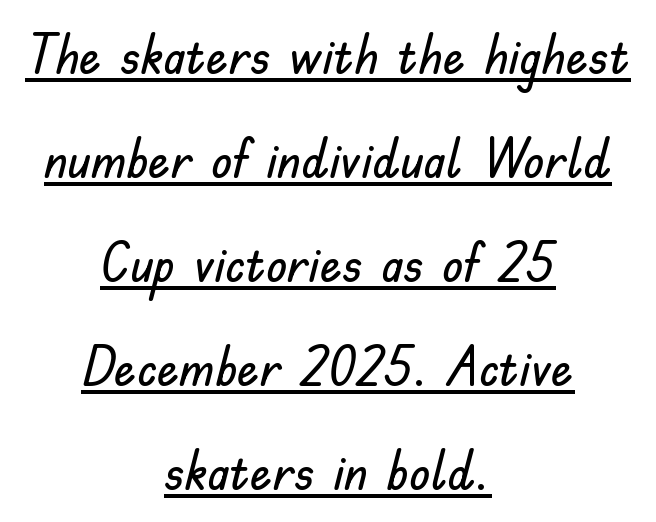
The image shows 55 px sans-serif type; set centered, line spacing 1.89x, normal letter spacing, underlined; low stroke contrast and a small x-height.
